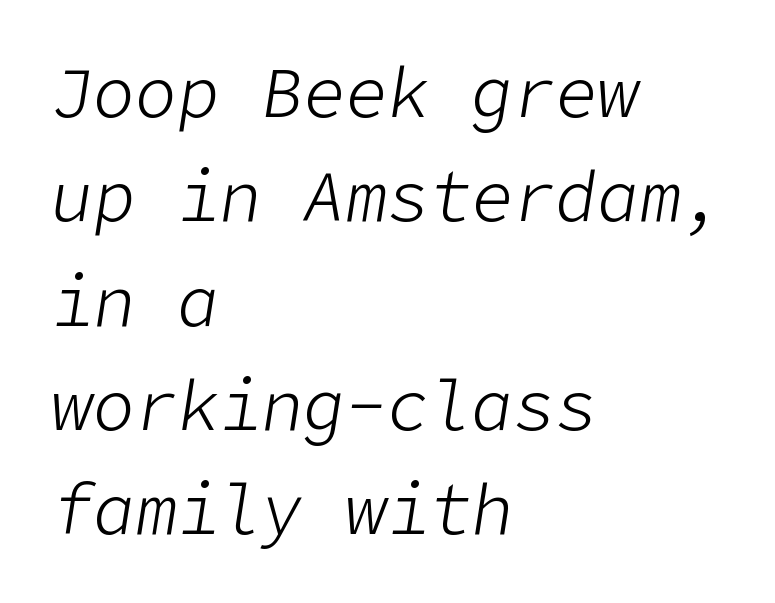
The letters look calm and open, with moderate or lighter stems. Line starts are locked; line ends wander. Each row of text sits above clean, open space. The vertical gap from one line to the next is medium. These lines were composed using italics.
